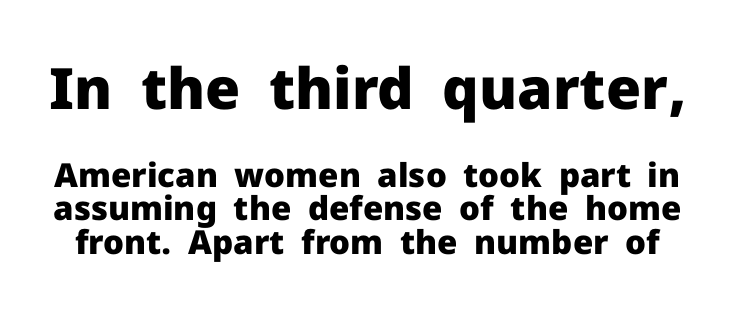
This rendering leaves character spacing at its baseline value. Chunky letters — that's bold for sure. The letters stand straight up with perfectly vertical stems. Reading top to bottom, the characters get smaller at the block break.
